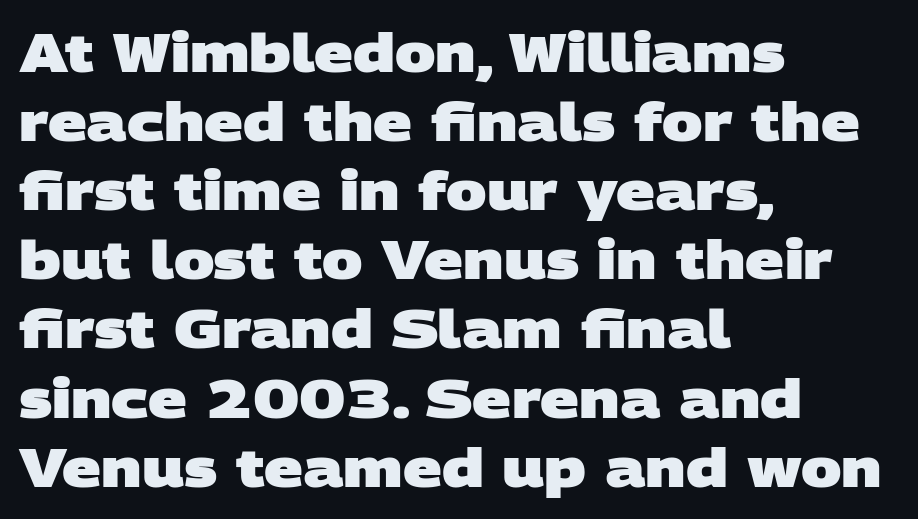
The image shows 54 px heavy, wide sans-serif type; set left-aligned, normal line spacing (1.28x), normal letter spacing, not underlined; low stroke contrast and a large x-height.
